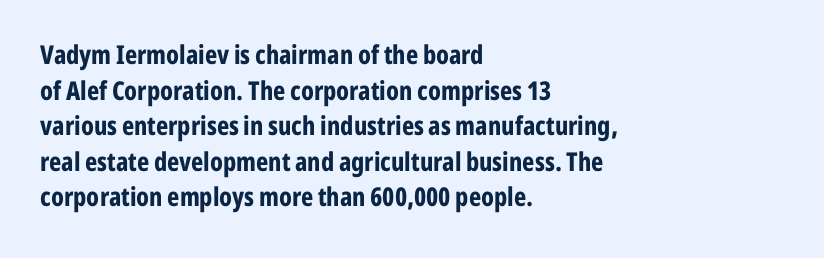
Descenders are the only things crossing below the line. Weight: bold. The tracking reads as untouched default to a designer's eye. A typesetter would mark this as roman, not italic.
